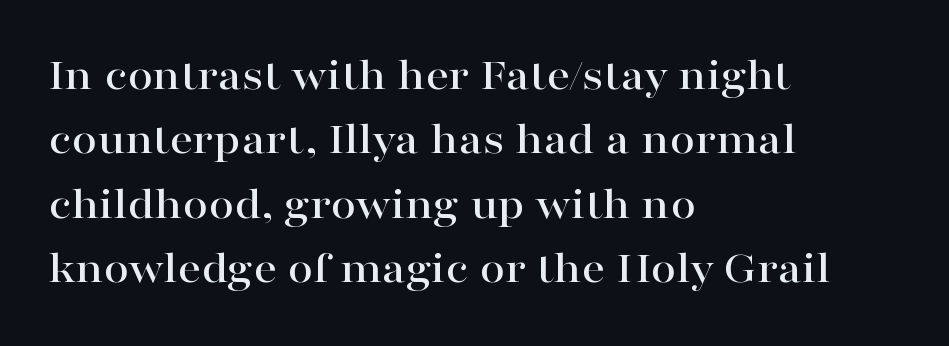
{"serif": "yes", "italic": "no", "width": "wide", "stroke_contrast": "high", "x_height": "medium", "monospaced": "no", "underline": "no", "align": "left", "line_spacing": "normal", "line_spacing_ratio": 1.4, "letter_spacing": "normal", "letter_spacing_em": 0.0, "glyph_px": 46}
